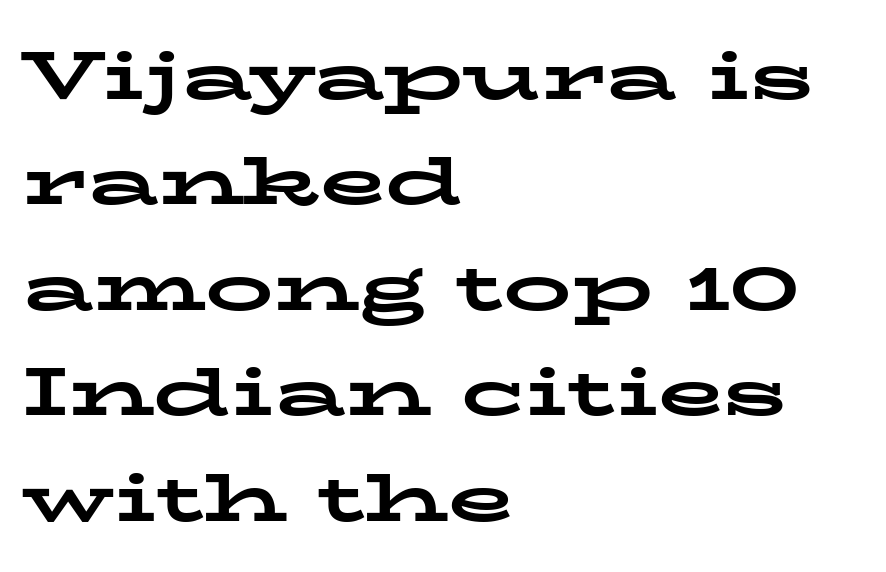
Compared with a centered layout, this one pins lines to the left instead. This sample uses an upright cut, with every glyph sitting square on the baseline. You can tell from the footed stems that serif type was used. Weight check: bold — yes, fully. What stands out about the letter spacing? Nothing — it is the standard amount.
